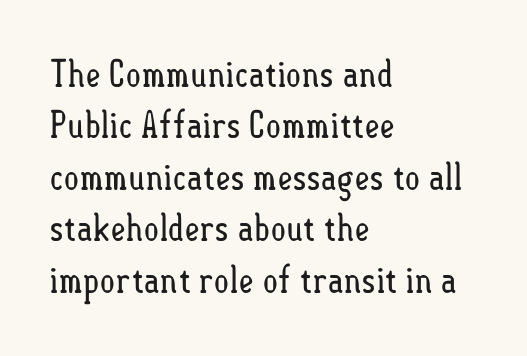
Vertical strokes here are truly vertical. Do the characters align in a grid? No, the font is proportional. The letterforms sit at book weight or below. Typeset ragged right — the left edge is the straight one. The lines sit at an ordinary, default distance from one another.
